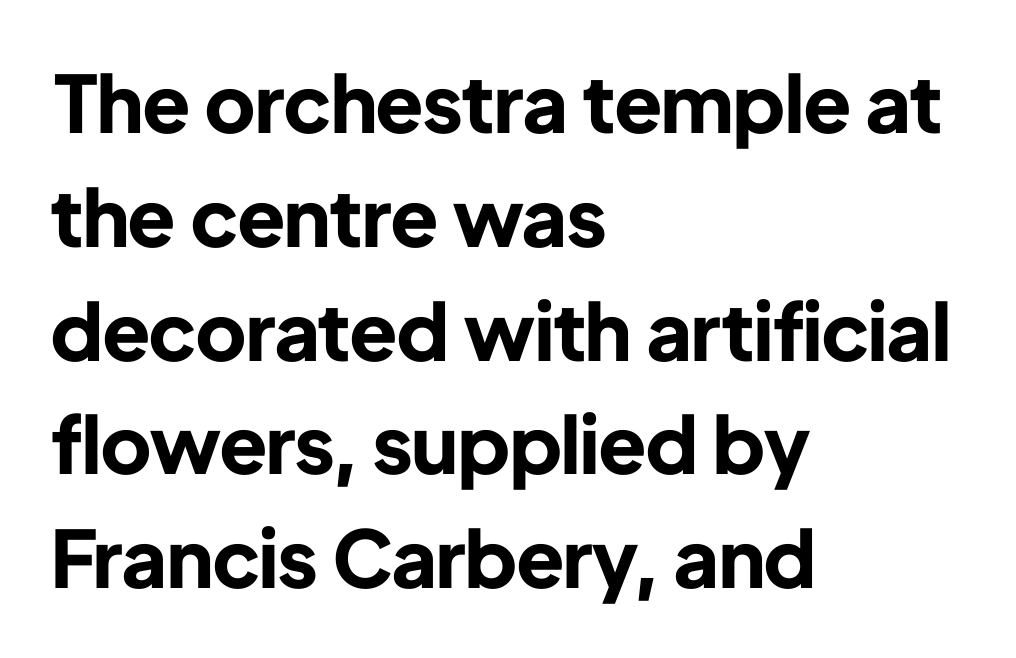
The image shows 79 px bold sans-serif type, upright; set left-aligned, normal line spacing (1.44x), normal letter spacing, not underlined; low stroke contrast and a medium x-height.
